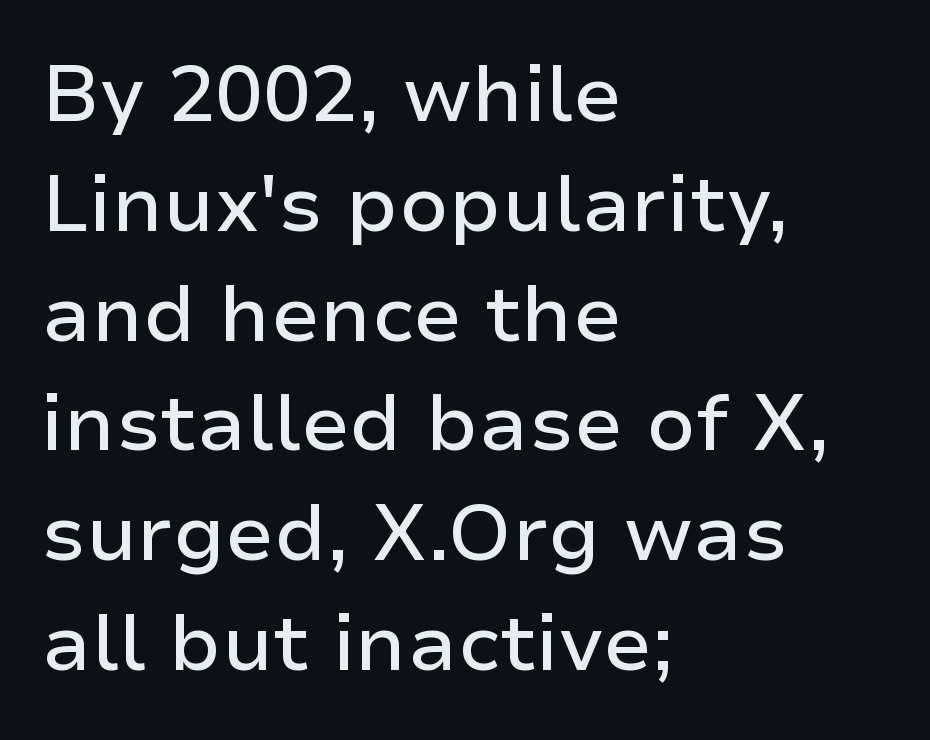
{"serif": "no", "italic": "no", "width": "normal", "stroke_contrast": "low", "x_height": "medium", "monospaced": "no", "underline": "no", "align": "left", "line_spacing": "normal", "line_spacing_ratio": 1.39, "letter_spacing": "normal", "letter_spacing_em": 0.0, "glyph_px": 79}
